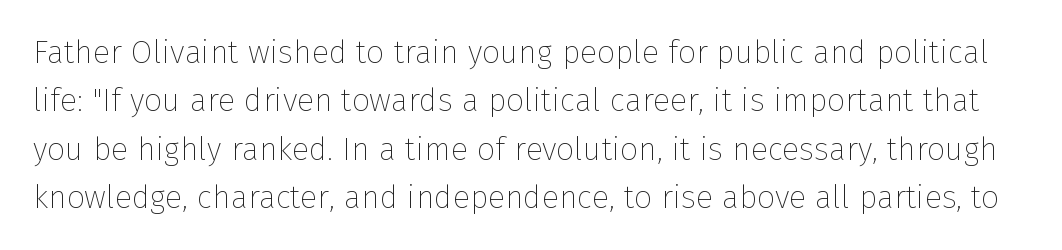
Q: Is the text bold? A: No.
Q: Is the text italic (slanted)? A: No, it is upright.
Q: Is the typeface a serif or a sans-serif typeface? A: Sans-serif.
Q: Is the text underlined? A: No.
Q: Is the spacing between letters normal or unusually wide? A: Normal.
Q: Is the spacing between lines tight, normal or loose? A: Normal.
Q: Width (condensed, normal, or wide)? A: Normal.
Q: Stroke contrast? A: Low.
Q: x-height? A: Medium.
Q: Monospaced? A: No.
